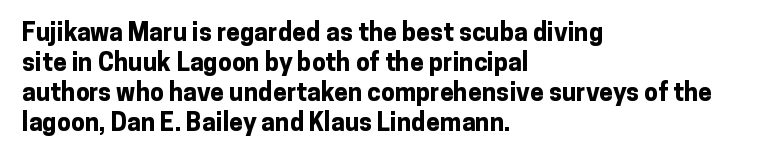
Q: Is the text bold? A: Yes.
Q: Is the text italic (slanted)? A: No, it is upright.
Q: Is the text underlined? A: No.
Q: How is the paragraph aligned? A: Left-aligned.
Q: Is the spacing between letters normal or unusually wide? A: Normal.
